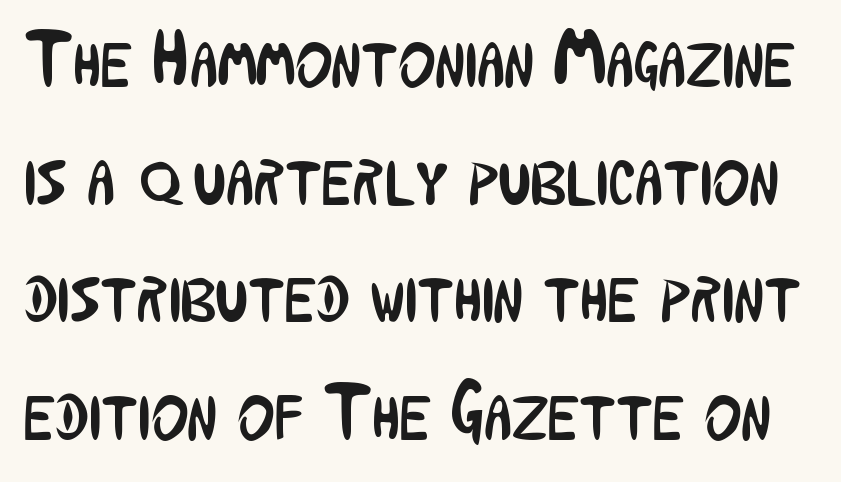
The image shows 79 px regular-weight, condensed sans-serif type, upright; set normal line spacing (1.49x), normal letter spacing, not underlined; low stroke contrast and a medium x-height.
